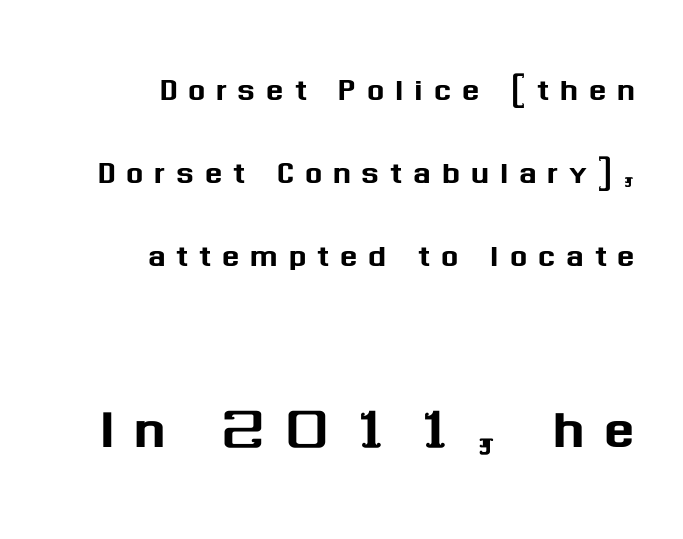
The image shows 72 px sans-serif type, upright; set right-aligned, loose line spacing (2.03x), unusually wide letter spacing (+0.26 em), not underlined; the second (bottom) block is 1.76x larger; medium stroke contrast and a medium x-height.
